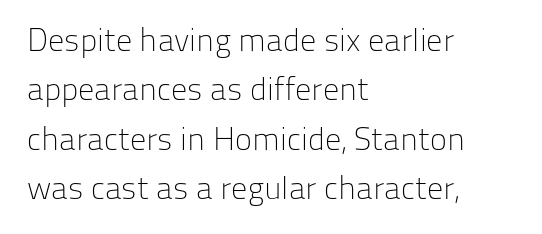
The rendering shows plain stroke endings on the letterforms — a sans-serif design. Stem width sits at or under what a default text font uses. Line spacing here is normal. Nobody drew a line under any word here. Tracking here is standard; glyphs follow each other at the usual distance. Note the varied advance widths — an 'i' is clearly narrower than an 'm'.
